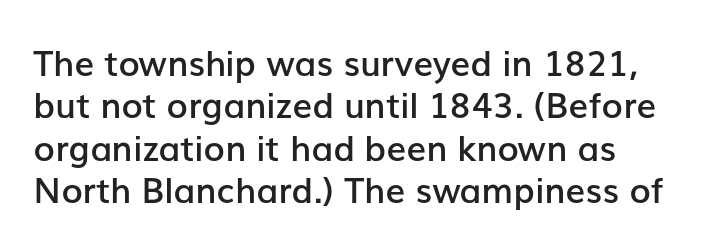
The image shows 35 px semibold sans-serif type, upright; set left-aligned, line spacing 1.21x, normal letter spacing, not underlined; low stroke contrast and a medium x-height.
